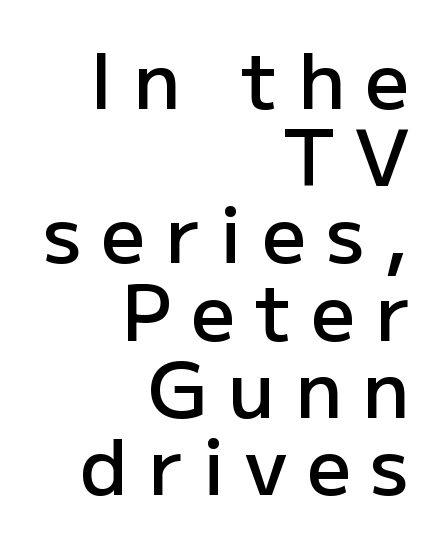
These lines are set flush right with a ragged left edge. Very little white space separates one row of letters from the next. Underlining? Definitely not there. Does extra space separate the letters? Yes, quite a lot of it.
